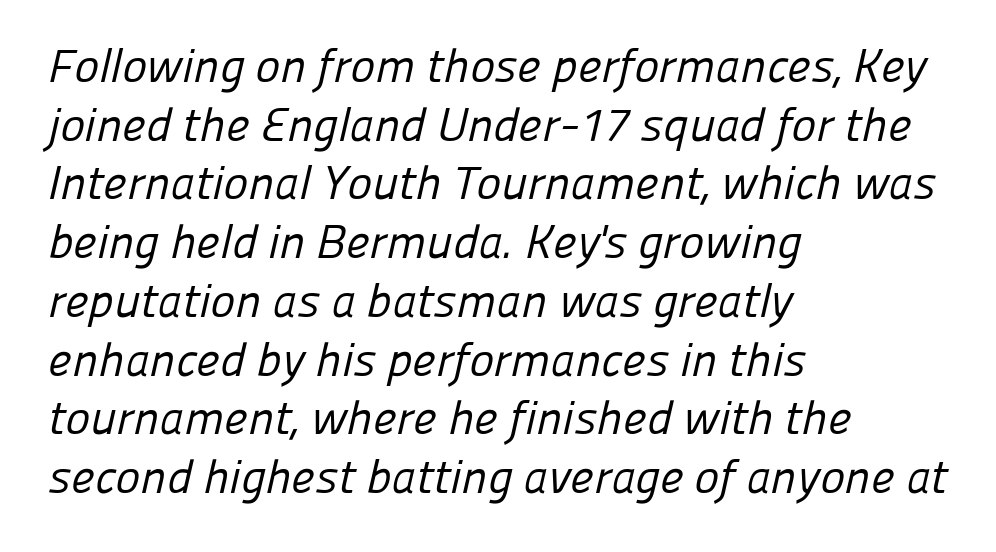
{"serif": "no", "bold": "no", "weight": "regular", "width": "normal", "stroke_contrast": "low", "x_height": "medium", "monospaced": "no", "underline": "no", "align": "left", "line_spacing": "normal", "line_spacing_ratio": 1.25, "letter_spacing": "normal", "letter_spacing_em": 0.0, "glyph_px": 47}
